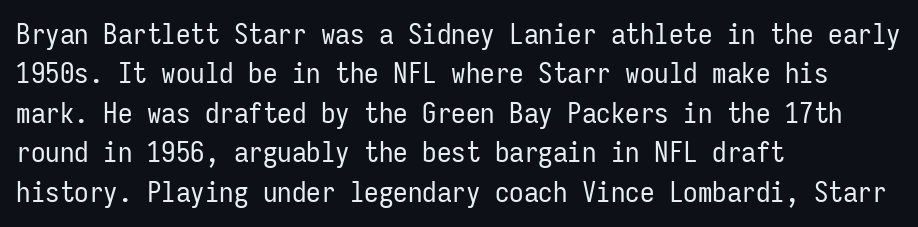
{"serif": "no", "italic": "no", "bold": "no", "weight": "regular", "width": "condensed", "stroke_contrast": "low", "x_height": "medium", "monospaced": "yes", "underline": "no", "align": "left", "line_spacing": "normal", "line_spacing_ratio": 1.36, "letter_spacing": "normal", "letter_spacing_em": 0.0, "glyph_px": 29}
